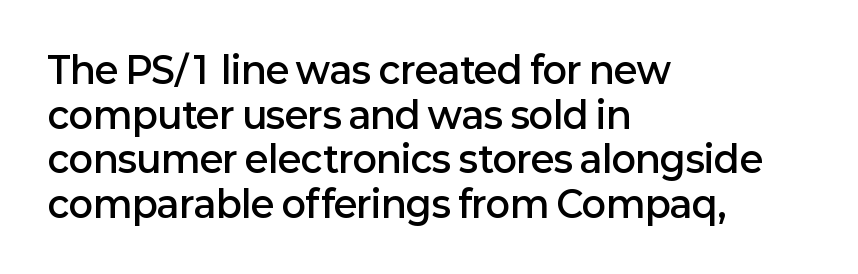
The image shows 36 px semibold sans-serif type, upright; set left-aligned, line spacing 1.24x, normal letter spacing, not underlined; low stroke contrast and a medium x-height.
